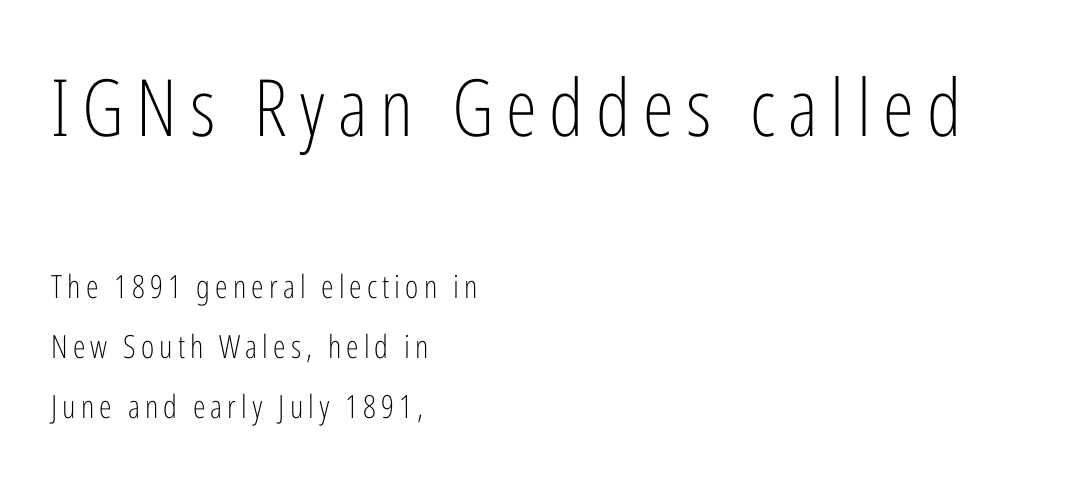
{"serif": "no", "italic": "no", "bold": "no", "weight": "light", "width": "condensed", "stroke_contrast": "low", "x_height": "medium", "monospaced": "no", "underline": "no", "align": "left", "line_spacing_ratio": 1.88, "larger_block": "first", "size_ratio": 2.47, "glyph_px": 79}
